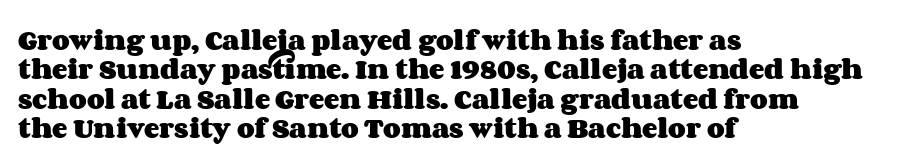
In terms of posture, this sample is upright. Whoever set this chose a conventional vertical rhythm. The space directly below the letters is spotless. A typesetter would call this zero additional tracking.
